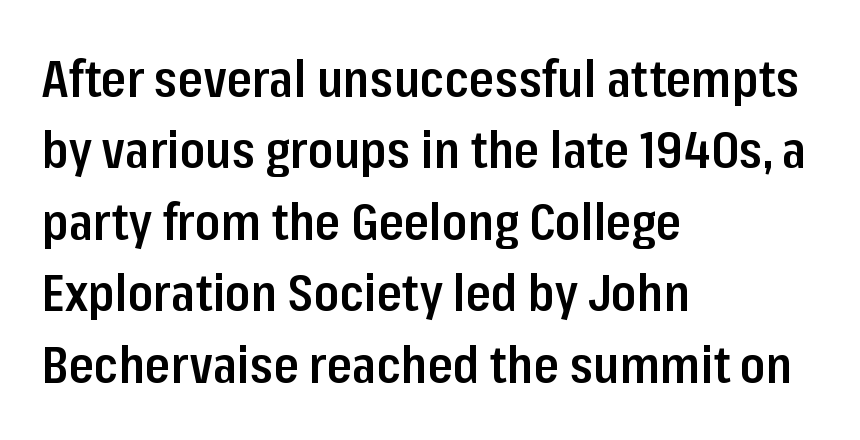
{"serif": "no", "italic": "no", "bold": "semi", "weight": "semibold", "width": "condensed", "stroke_contrast": "low", "x_height": "medium", "monospaced": "no", "underline": "no", "align": "left", "line_spacing": "normal", "line_spacing_ratio": 1.4, "letter_spacing": "normal", "letter_spacing_em": 0.0, "glyph_px": 51}
